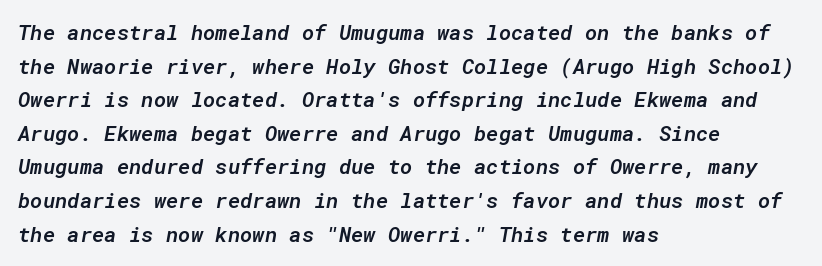
The typography opts for an oblique posture over an upright one. Each word holds together tightly as a unit, with standard inter-letter gaps. The words here are not underlined. One-word summary of the alignment: left. Interline gaps are of average width in this sample.
